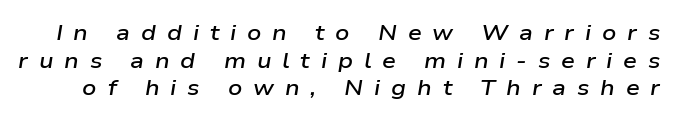
{"italic": "yes", "lean": "right", "slant_degrees": 9, "bold": "semi", "underline": "no", "line_spacing": "normal", "line_spacing_ratio": 1.26, "letter_spacing": "wide", "letter_spacing_em": 0.49, "glyph_px": 22}
